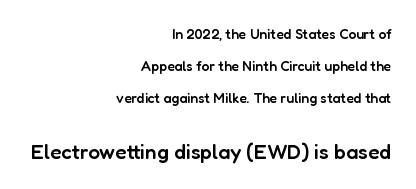
The image shows 21 px text type, upright; set right-aligned, loose line spacing (2.29x), normal letter spacing, not underlined; the second (bottom) block is 1.5x larger.
